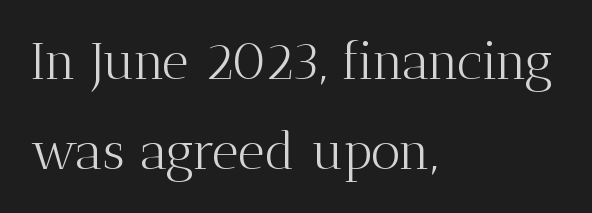
{"serif": "yes", "italic": "no", "bold": "no", "weight": "light", "width": "normal", "stroke_contrast": "medium", "x_height": "medium", "monospaced": "no", "underline": "no", "align": "left", "line_spacing_ratio": 1.74, "letter_spacing": "normal", "letter_spacing_em": 0.0, "glyph_px": 52}
